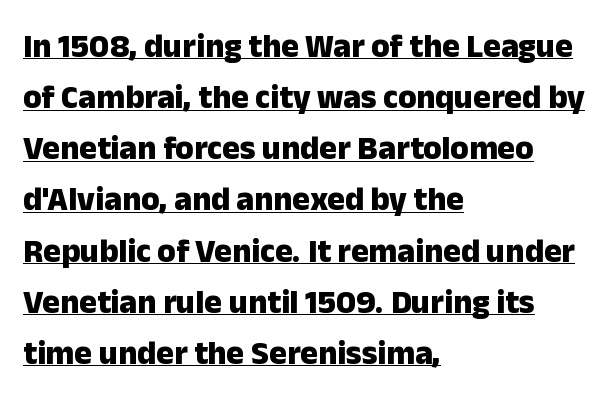
{"serif": "no", "italic": "no", "bold": "yes", "weight": "heavy", "width": "normal", "stroke_contrast": "low", "x_height": "medium", "monospaced": "no", "underline": "yes", "align": "left", "line_spacing": "normal", "line_spacing_ratio": 1.55, "letter_spacing": "normal", "letter_spacing_em": 0.0, "glyph_px": 33}
